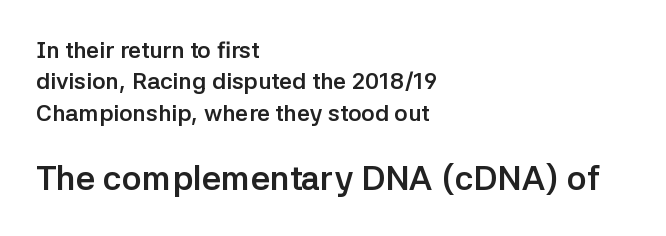
Which margin do the lines hug? The left one — the right edge is uneven. In this sample the second text group is rendered at the bigger scale. Vertical strokes here are truly vertical. Rows of type keep a routine distance in the vertical direction. Proportional: the letters do not fall into vertical columns.
